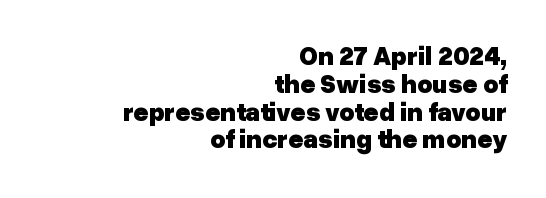
The image shows 26 px bold type, upright; set right-aligned, tight line spacing (1.07x), normal letter spacing, not underlined.
